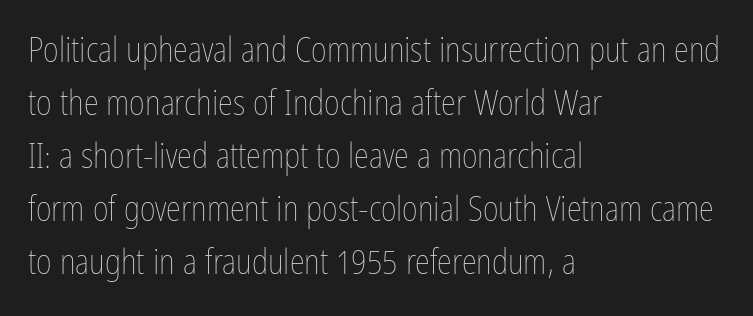
{"italic": "no", "bold": "no", "weight": "thin", "width": "condensed", "stroke_contrast": "low", "x_height": "medium", "monospaced": "no", "underline": "no", "align": "left", "line_spacing": "normal", "line_spacing_ratio": 1.56, "letter_spacing": "normal", "letter_spacing_em": 0.0, "glyph_px": 34}
